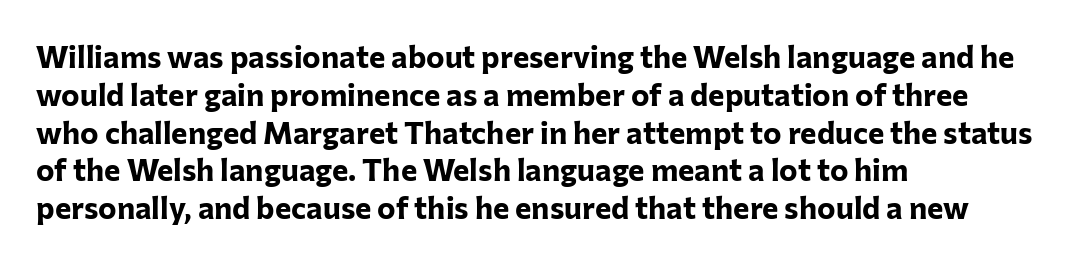
The image shows 31 px bold sans-serif type, upright; set left-aligned, line spacing 1.22x, normal letter spacing, not underlined; low stroke contrast and a medium x-height.
